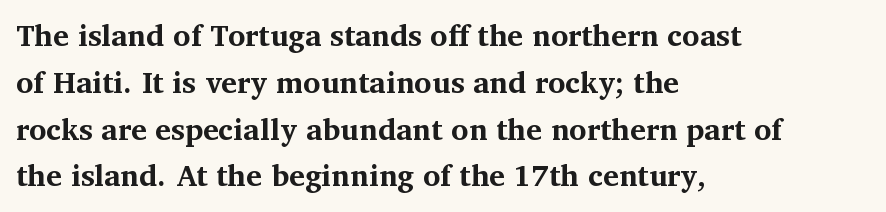
{"serif": "yes", "italic": "no", "bold": "yes", "weight": "bold", "width": "normal", "stroke_contrast": "medium", "x_height": "medium", "monospaced": "no", "underline": "no", "align": "left", "line_spacing": "normal", "line_spacing_ratio": 1.56, "letter_spacing": "normal", "letter_spacing_em": 0.0, "glyph_px": 30}
